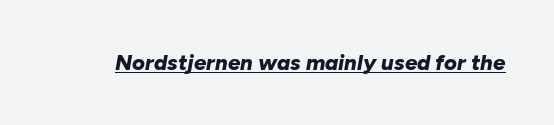
Q: Is the text bold? A: Yes.
Q: Is the text italic (slanted)? A: Yes, it leans right by about 10 degrees.
Q: Is the text underlined? A: Yes.
Q: Is the spacing between letters normal or unusually wide? A: Normal.
